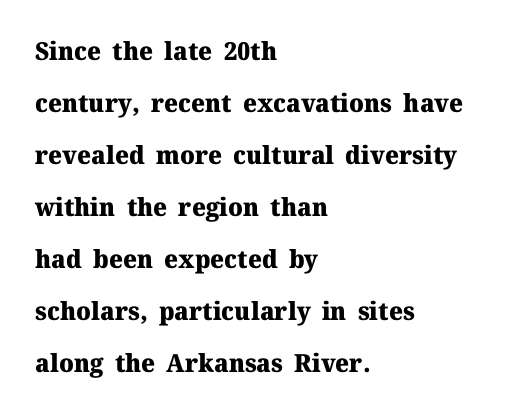
Q: Is the text bold? A: Yes.
Q: Is the text italic (slanted)? A: No, it is upright.
Q: Is the text underlined? A: No.
Q: How is the paragraph aligned? A: Left-aligned.
Q: Is the spacing between letters normal or unusually wide? A: Normal.
Q: Is the spacing between lines tight, normal or loose? A: Loose.
